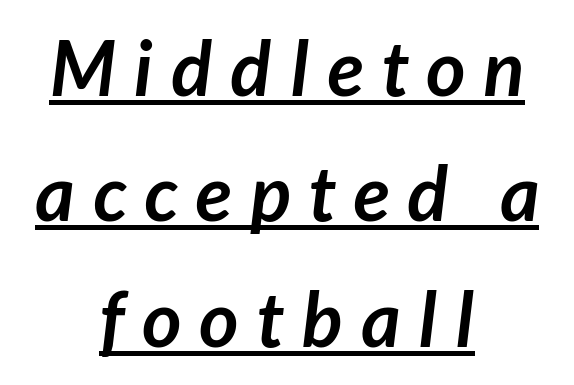
Q: Is the text bold? A: Yes.
Q: Is the typeface a serif or a sans-serif typeface? A: Sans-serif.
Q: Is the text underlined? A: Yes.
Q: How is the paragraph aligned? A: Centered.
Q: Is the spacing between letters normal or unusually wide? A: Unusually wide.
Q: Is the spacing between lines tight, normal or loose? A: Normal.
Q: Width (condensed, normal, or wide)? A: Normal.
Q: Stroke contrast? A: Low.
Q: x-height? A: Medium.
Q: Monospaced? A: No.
